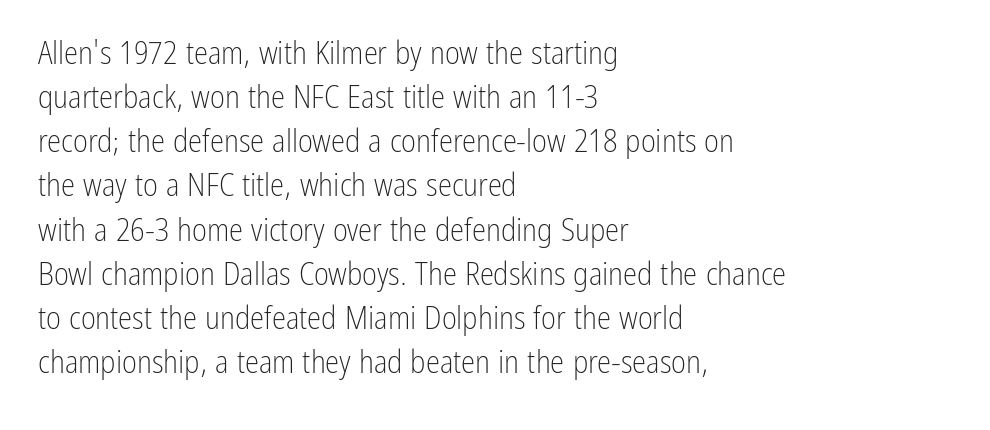
The image shows 32 px light, condensed sans-serif type, upright; set left-aligned, normal line spacing (1.38x), normal letter spacing, not underlined; low stroke contrast and a medium x-height.
